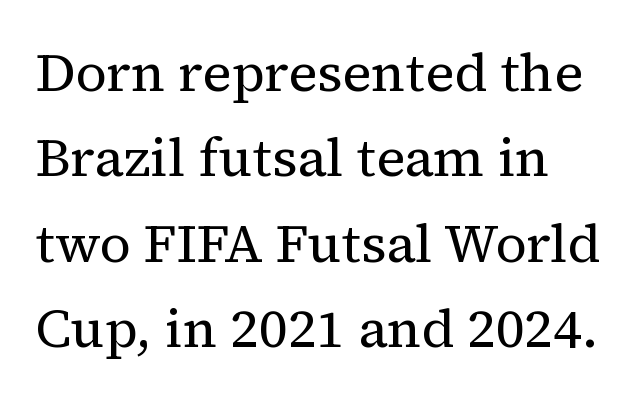
Q: Is the text bold? A: No.
Q: Is the text italic (slanted)? A: No, it is upright.
Q: Is the typeface a serif or a sans-serif typeface? A: Serif.
Q: Is the text underlined? A: No.
Q: How is the paragraph aligned? A: Left-aligned.
Q: Is the spacing between letters normal or unusually wide? A: Normal.
Q: Is the spacing between lines tight, normal or loose? A: Normal.
Q: Width (condensed, normal, or wide)? A: Normal.
Q: Stroke contrast? A: Medium.
Q: x-height? A: Medium.
Q: Monospaced? A: No.
